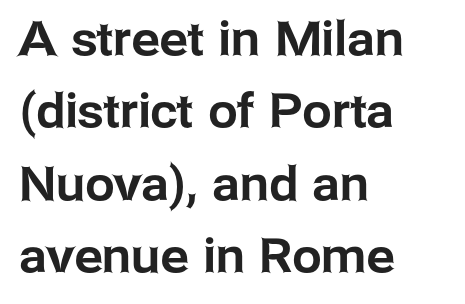
{"serif": "no", "italic": "no", "width": "normal", "stroke_contrast": "low", "x_height": "medium", "monospaced": "no", "underline": "no", "align": "left", "line_spacing": "normal", "line_spacing_ratio": 1.54, "letter_spacing": "normal", "letter_spacing_em": 0.0, "glyph_px": 47}
